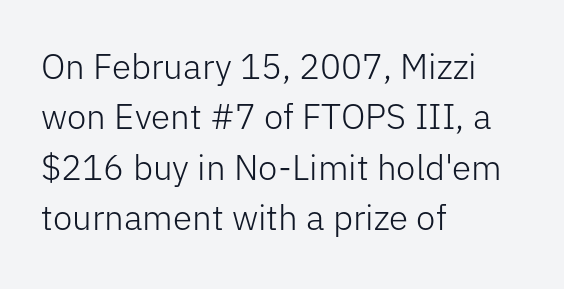
Nothing unusual about the tracking: characters are spaced as the font intends. Style check: upright. Typographically, this falls in the sans-serif category. The letters advance in unequal steps, a hallmark of proportional type.
